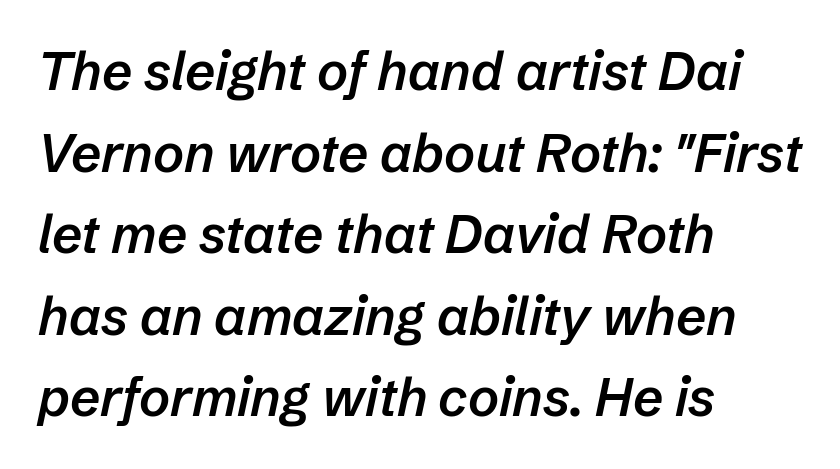
Moderately thickened strokes mark this as semibold type. Students, observe: this is what conventionally led text looks like. The specimen omits any rule beneath the text block's lines. No extra tracking has been applied to these lines. Compared with a centered layout, this one pins lines to the left instead.
